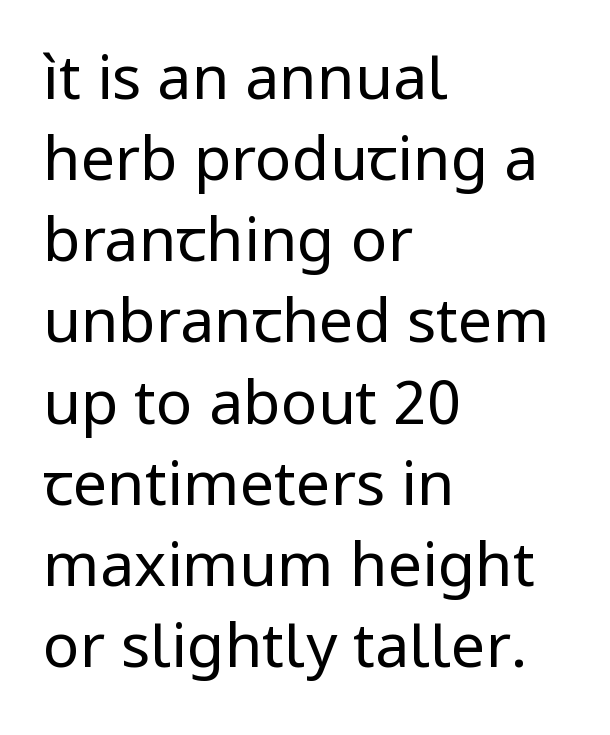
The line texture is even and compact thanks to regular tracking. The rendering uses a moderate line-height, typical for paragraphs. To sum up the face: it is a sans, with no serifs. You could not count columns in this text — the font is proportionally spaced.
